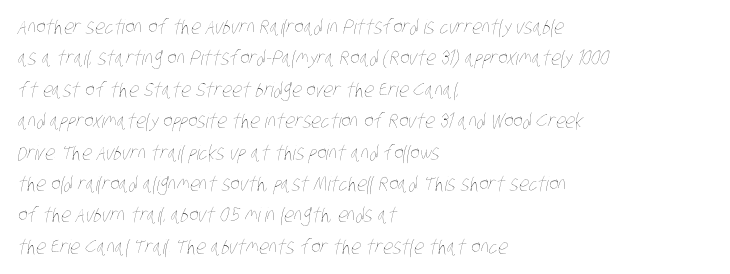
Q: Is the text bold? A: No.
Q: Is the text underlined? A: No.
Q: How is the paragraph aligned? A: Left-aligned.
Q: Is the spacing between letters normal or unusually wide? A: Normal.
Q: Is the spacing between lines tight, normal or loose? A: Normal.
